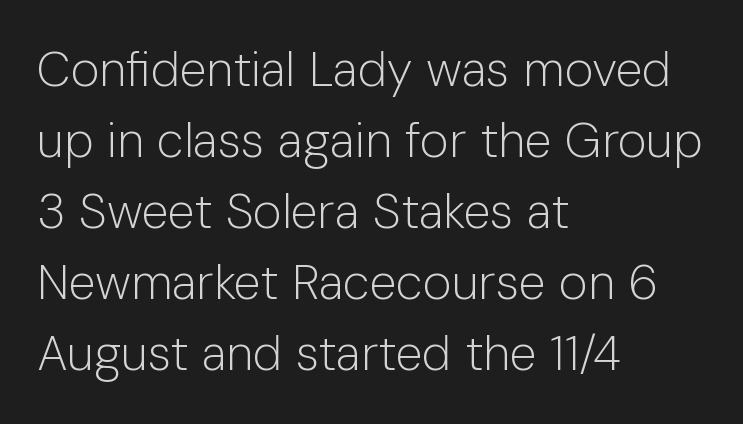
{"serif": "no", "italic": "no", "bold": "no", "weight": "light", "width": "normal", "stroke_contrast": "low", "x_height": "medium", "monospaced": "no", "underline": "no", "align": "left", "line_spacing": "normal", "line_spacing_ratio": 1.45, "letter_spacing": "normal", "letter_spacing_em": 0.0, "glyph_px": 49}
